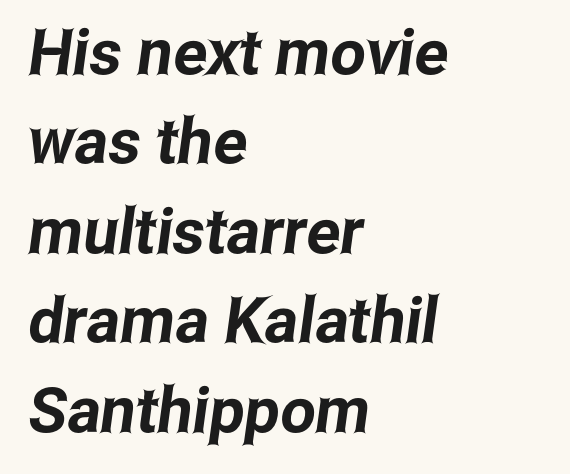
The image shows 63 px condensed sans-serif type; set left-aligned, normal line spacing (1.42x), normal letter spacing, not underlined; low stroke contrast and a medium x-height.
